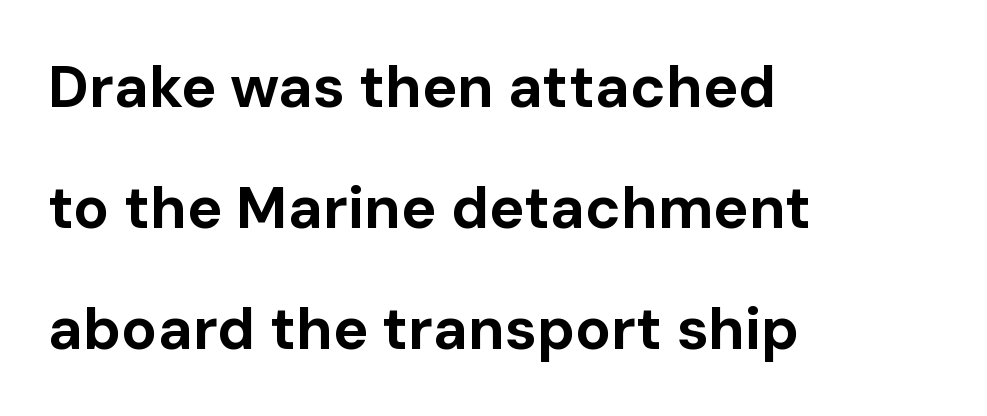
Q: Is the text bold? A: Yes.
Q: Is the text italic (slanted)? A: No, it is upright.
Q: Is the typeface a serif or a sans-serif typeface? A: Sans-serif.
Q: Is the text underlined? A: No.
Q: How is the paragraph aligned? A: Left-aligned.
Q: Is the spacing between letters normal or unusually wide? A: Normal.
Q: Is the spacing between lines tight, normal or loose? A: Loose.
Q: Width (condensed, normal, or wide)? A: Normal.
Q: Stroke contrast? A: Low.
Q: x-height? A: Medium.
Q: Monospaced? A: No.
